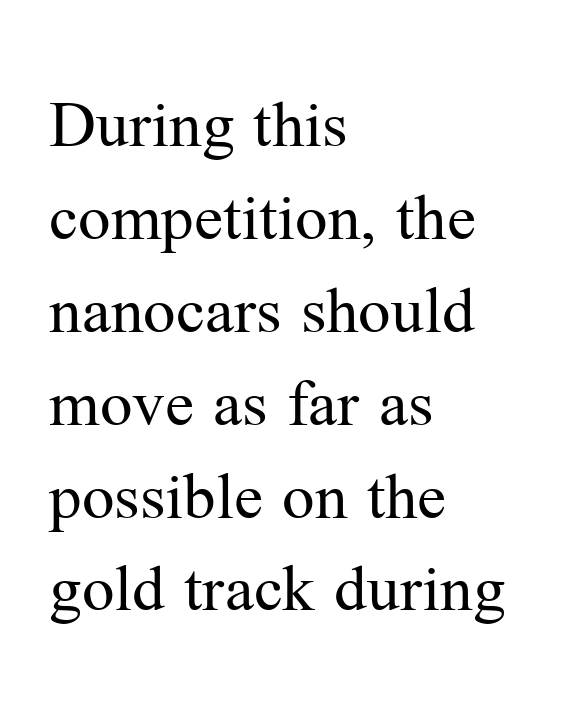
Q: Is the text bold? A: No.
Q: Is the text italic (slanted)? A: No, it is upright.
Q: Is the typeface a serif or a sans-serif typeface? A: Serif.
Q: Is the text underlined? A: No.
Q: How is the paragraph aligned? A: Left-aligned.
Q: Is the spacing between letters normal or unusually wide? A: Normal.
Q: Is the spacing between lines tight, normal or loose? A: Normal.
Q: Width (condensed, normal, or wide)? A: Normal.
Q: Stroke contrast? A: Medium.
Q: x-height? A: Medium.
Q: Monospaced? A: No.
